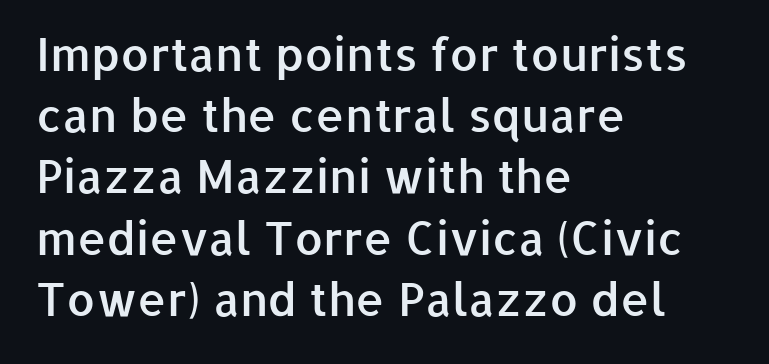
Q: Is the text bold? A: Semi-bold.
Q: Is the text italic (slanted)? A: No, it is upright.
Q: Is the typeface a serif or a sans-serif typeface? A: Sans-serif.
Q: Is the text underlined? A: No.
Q: How is the paragraph aligned? A: Left-aligned.
Q: Is the spacing between letters normal or unusually wide? A: Normal.
Q: Is the spacing between lines tight, normal or loose? A: Normal.
Q: Width (condensed, normal, or wide)? A: Normal.
Q: Stroke contrast? A: Low.
Q: x-height? A: Medium.
Q: Monospaced? A: No.
